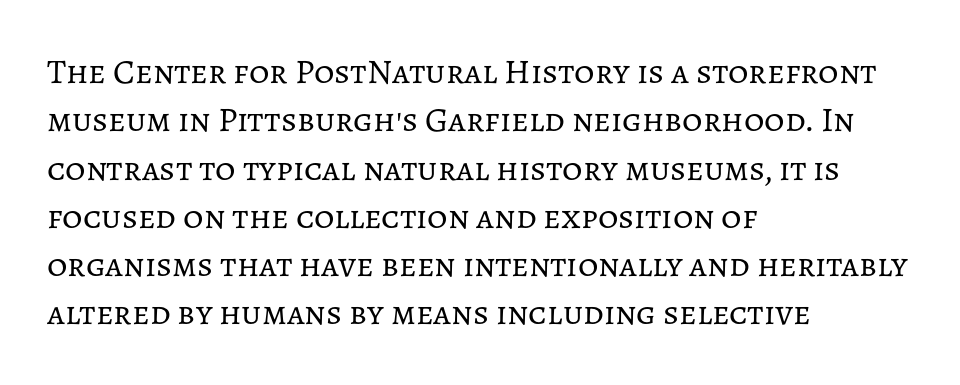
{"italic": "no", "bold": "no", "weight": "regular", "width": "normal", "stroke_contrast": "low", "x_height": "medium", "monospaced": "no", "underline": "no", "align": "left", "line_spacing": "normal", "line_spacing_ratio": 1.38, "letter_spacing": "normal", "letter_spacing_em": 0.0, "glyph_px": 35}
